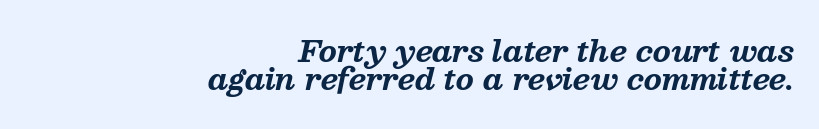
{"serif": "yes", "italic": "yes", "lean": "right", "slant_degrees": 13, "bold": "yes", "weight": "bold", "width": "normal", "stroke_contrast": "medium", "x_height": "medium", "monospaced": "no", "underline": "no", "align": "right", "line_spacing": "tight", "line_spacing_ratio": 0.97, "letter_spacing": "normal", "letter_spacing_em": 0.0, "glyph_px": 29}
